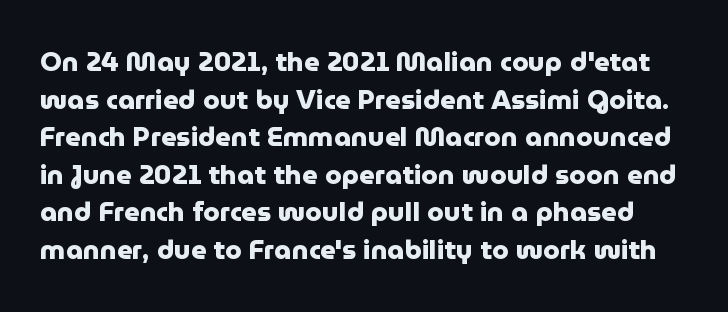
The image shows 27 px bold type, upright; set normal line spacing (1.39x), normal letter spacing, not underlined.
